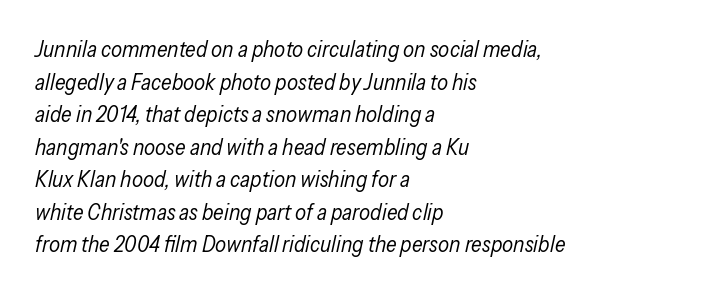
Q: Is the text bold? A: No.
Q: Is the text italic (slanted)? A: Yes, it leans right by about 13 degrees.
Q: Is the text underlined? A: No.
Q: How is the paragraph aligned? A: Left-aligned.
Q: Is the spacing between letters normal or unusually wide? A: Normal.
Q: Is the spacing between lines tight, normal or loose? A: Normal.
